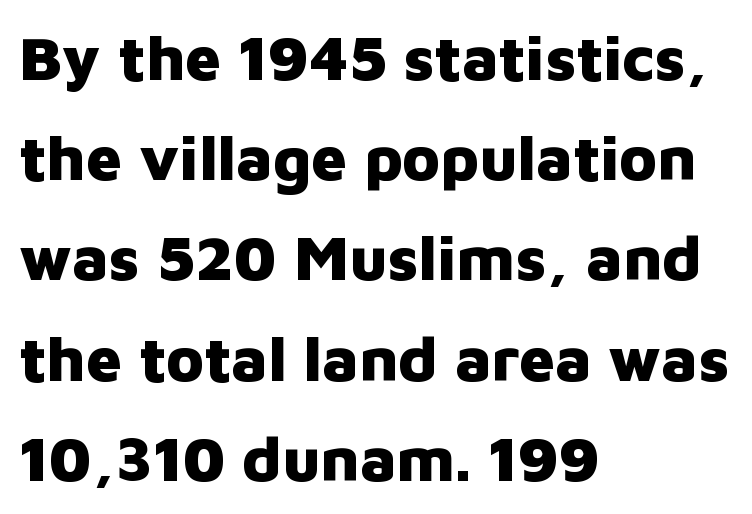
Q: Is the text bold? A: Yes.
Q: Is the text italic (slanted)? A: No, it is upright.
Q: Is the typeface a serif or a sans-serif typeface? A: Sans-serif.
Q: Is the text underlined? A: No.
Q: How is the paragraph aligned? A: Left-aligned.
Q: Is the spacing between letters normal or unusually wide? A: Normal.
Q: Is the spacing between lines tight, normal or loose? A: Normal.
Q: Width (condensed, normal, or wide)? A: Normal.
Q: Stroke contrast? A: Low.
Q: x-height? A: Medium.
Q: Monospaced? A: No.
